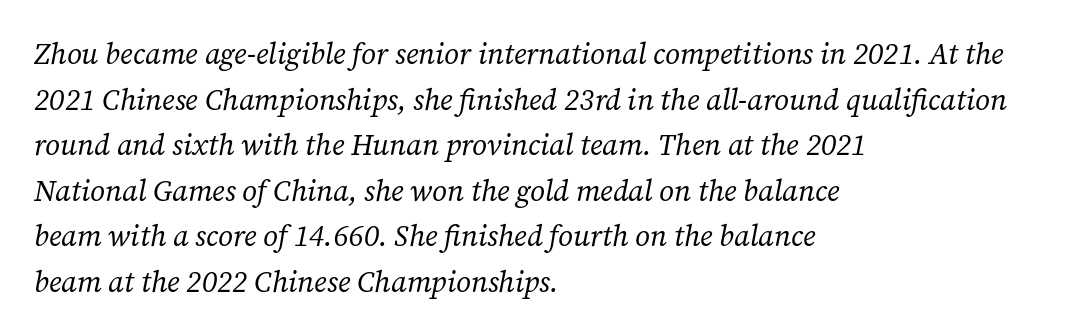
{"serif": "yes", "italic": "yes", "lean": "right", "slant_degrees": 12, "bold": "no", "weight": "regular", "width": "normal", "stroke_contrast": "low", "x_height": "medium", "monospaced": "no", "underline": "no", "align": "left", "line_spacing": "normal", "line_spacing_ratio": 1.57, "letter_spacing": "normal", "letter_spacing_em": 0.0, "glyph_px": 29}
